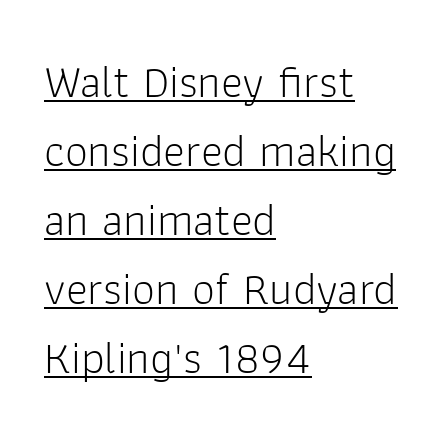
{"serif": "no", "italic": "no", "bold": "no", "weight": "light", "width": "normal", "stroke_contrast": "low", "x_height": "medium", "monospaced": "no", "underline": "yes", "align": "left", "line_spacing": "normal", "line_spacing_ratio": 1.5, "letter_spacing": "normal", "letter_spacing_em": 0.0, "glyph_px": 46}
